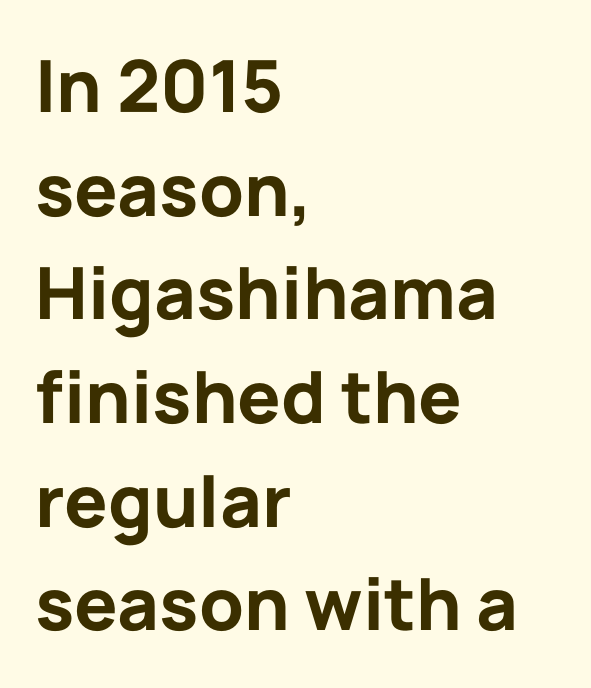
{"serif": "no", "italic": "no", "bold": "yes", "weight": "bold", "width": "normal", "stroke_contrast": "low", "x_height": "medium", "monospaced": "no", "underline": "no", "align": "left", "line_spacing": "normal", "line_spacing_ratio": 1.44, "letter_spacing": "normal", "letter_spacing_em": 0.0, "glyph_px": 72}
